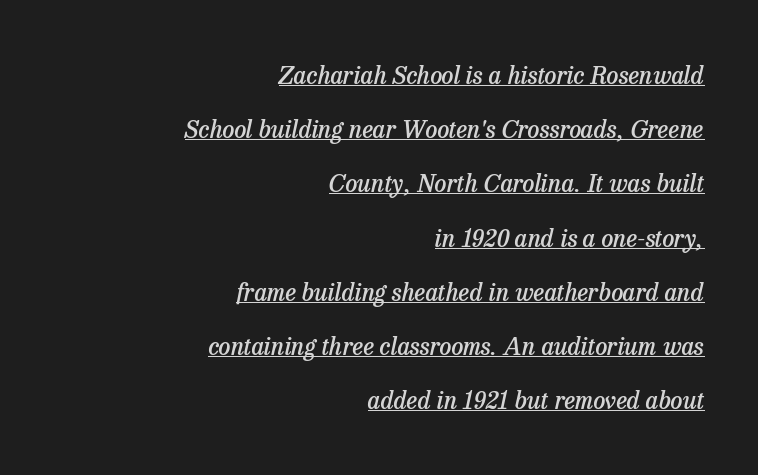
The image shows 24 px text type, italic (leaning right); set right-aligned, loose line spacing (2.26x), normal letter spacing, underlined.
